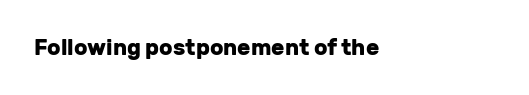
{"italic": "no", "bold": "yes", "underline": "no", "align": "left", "letter_spacing": "normal", "letter_spacing_em": 0.0, "glyph_px": 22}
